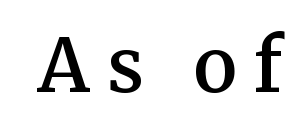
Q: Is the text bold? A: Semi-bold.
Q: Is the text italic (slanted)? A: No, it is upright.
Q: Is the typeface a serif or a sans-serif typeface? A: Serif.
Q: Is the text underlined? A: No.
Q: Is the spacing between letters normal or unusually wide? A: Unusually wide.
Q: Width (condensed, normal, or wide)? A: Normal.
Q: Stroke contrast? A: Medium.
Q: x-height? A: Medium.
Q: Monospaced? A: No.
